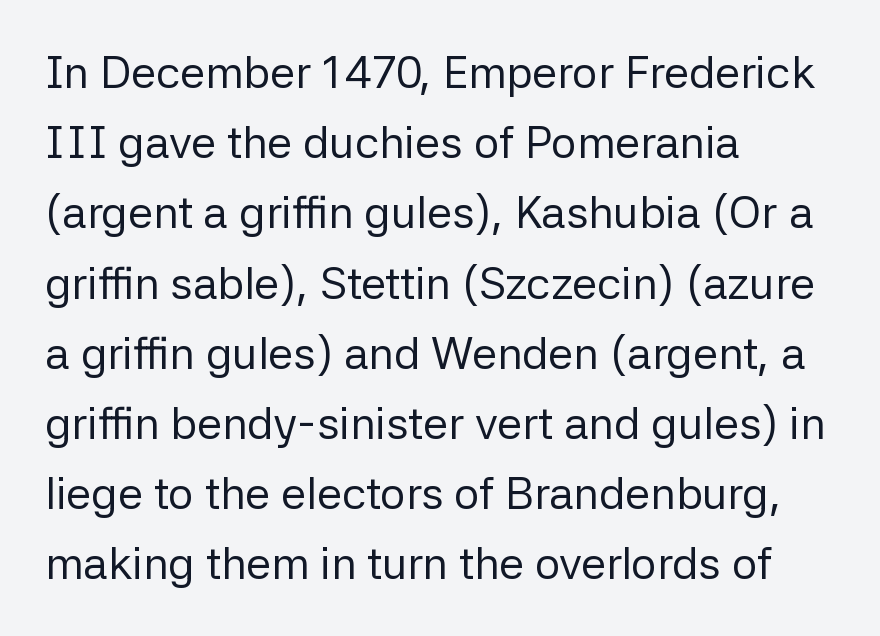
A typesetter would call this proportional, since set widths differ per character. Decoration check: the copy has no underline. In CSS terms this would be text-align: left. Classification — sans serif. Is this a heavy cut? Hardly; it is regular or lighter. Horizontal bands of white between lines are of average thickness.
